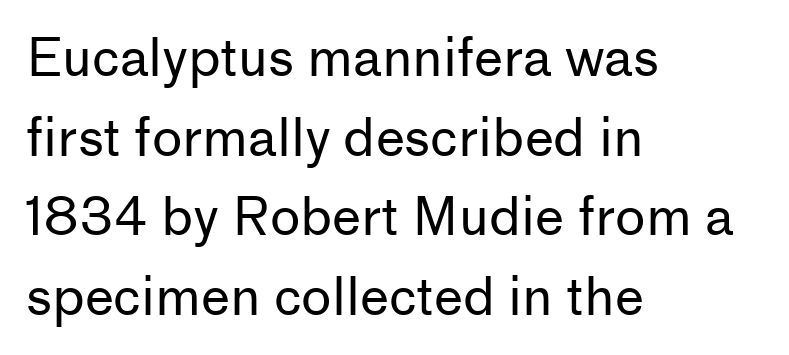
Q: Is the text bold? A: No.
Q: Is the text italic (slanted)? A: No, it is upright.
Q: Is the typeface a serif or a sans-serif typeface? A: Sans-serif.
Q: Is the text underlined? A: No.
Q: How is the paragraph aligned? A: Left-aligned.
Q: Is the spacing between letters normal or unusually wide? A: Normal.
Q: Is the spacing between lines tight, normal or loose? A: Normal.
Q: Width (condensed, normal, or wide)? A: Normal.
Q: Stroke contrast? A: Low.
Q: x-height? A: Medium.
Q: Monospaced? A: No.
